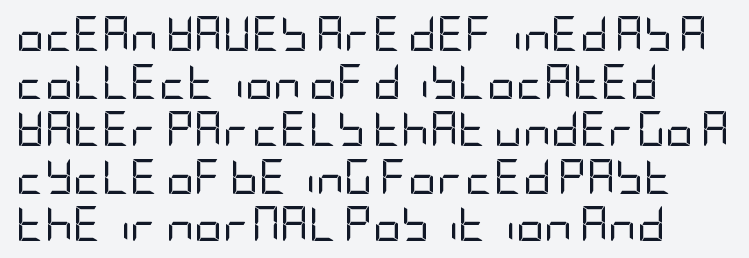
{"serif": "no", "italic": "no", "bold": "no", "weight": "regular", "width": "condensed", "stroke_contrast": "low", "x_height": "large", "underline": "no", "align": "left", "line_spacing": "normal", "line_spacing_ratio": 1.36, "letter_spacing": "normal", "letter_spacing_em": 0.0, "glyph_px": 35}
